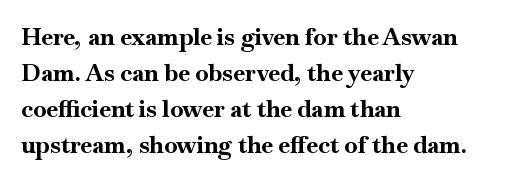
The image shows 24 px bold type, upright; set left-aligned, normal line spacing (1.5x), normal letter spacing, not underlined.
